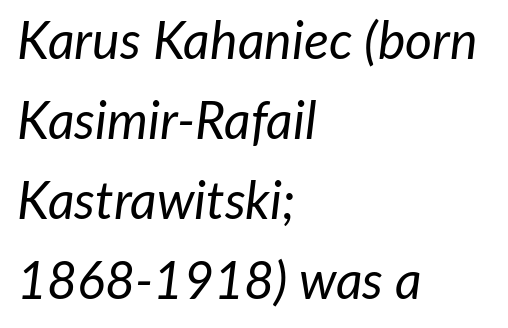
{"italic": "yes", "lean": "right", "slant_degrees": 7, "bold": "no", "weight": "regular", "width": "normal", "stroke_contrast": "low", "x_height": "medium", "monospaced": "no", "underline": "no", "align": "left", "line_spacing": "normal", "line_spacing_ratio": 1.54, "letter_spacing": "normal", "letter_spacing_em": 0.0, "glyph_px": 52}
